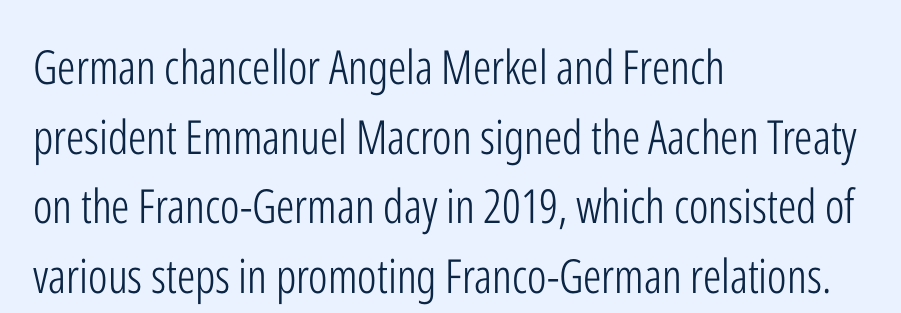
The image shows 47 px light, condensed sans-serif type, upright; set left-aligned, normal line spacing (1.48x), normal letter spacing, not underlined; low stroke contrast and a medium x-height.
